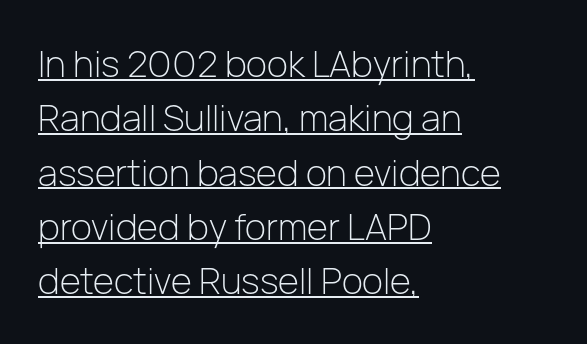
Descenders here cross a horizontal rule under the line. Every stem runs plumb, perpendicular to the baseline. Reading down the block, your eye returns to a fixed left position each line. This is sans-serif lettering, the kind often seen on screens and signage. Nobody touched the tracking dial on this one.
